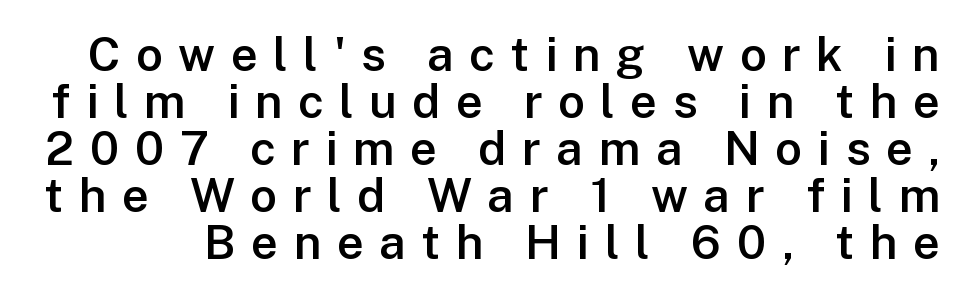
The image shows 47 px semibold sans-serif type, upright; set tight line spacing (1.0x), unusually wide letter spacing (+0.33 em), not underlined; low stroke contrast and a medium x-height.
